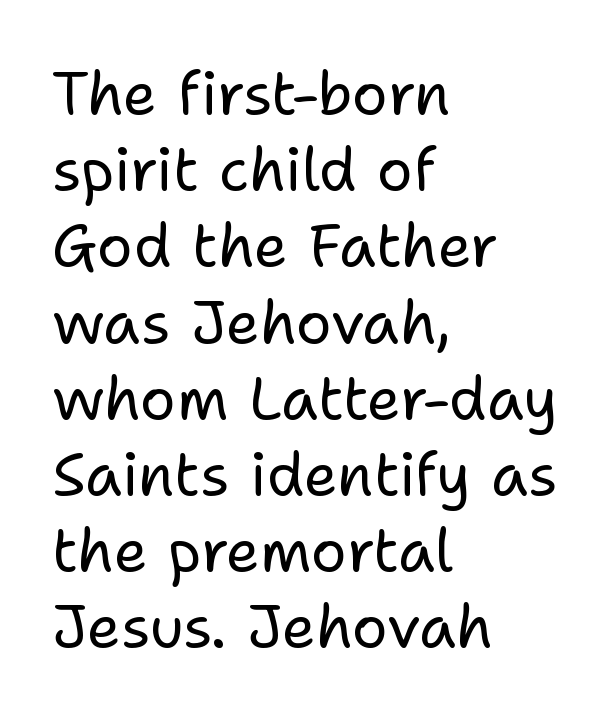
Q: Is the text bold? A: No.
Q: Is the text italic (slanted)? A: No, it is upright.
Q: Is the typeface a serif or a sans-serif typeface? A: Sans-serif.
Q: Is the text underlined? A: No.
Q: How is the paragraph aligned? A: Left-aligned.
Q: Is the spacing between letters normal or unusually wide? A: Normal.
Q: Is the spacing between lines tight, normal or loose? A: Normal.
Q: Width (condensed, normal, or wide)? A: Normal.
Q: Stroke contrast? A: Low.
Q: x-height? A: Medium.
Q: Monospaced? A: No.
